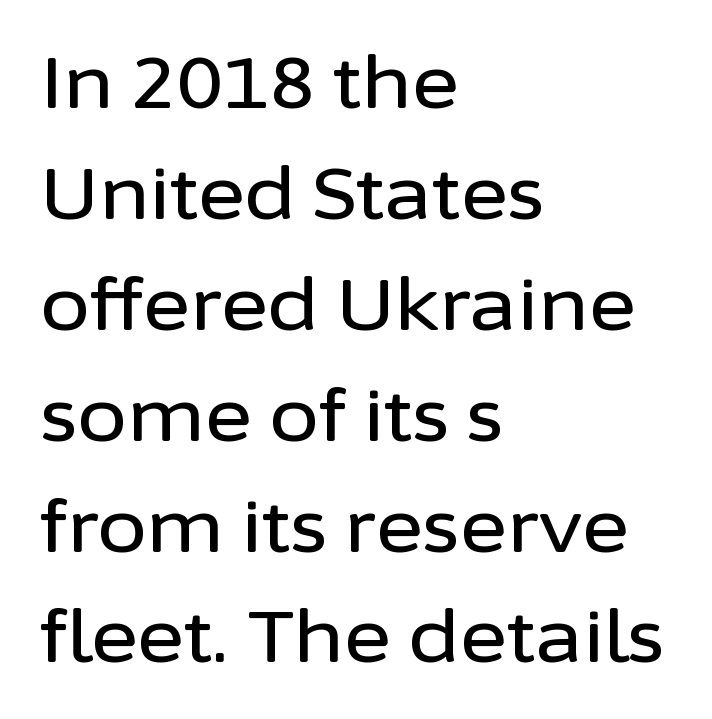
These lines were composed using upright roman letters. A normal amount of white space separates one row of letters from the next. This sample uses plain, unmodified letter spacing. Grotesque or geometric, the face here clearly has no serifs. The setting favours the left margin, as ordinary paragraphs usually do.
